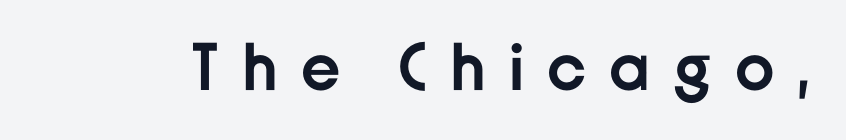
The image shows 67 px semibold sans-serif type, upright; set unusually wide letter spacing (+0.34 em), not underlined; low stroke contrast and a medium x-height.
